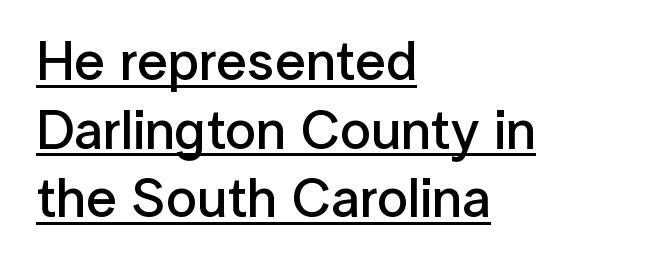
Q: Is the text bold? A: Semi-bold.
Q: Is the text italic (slanted)? A: No, it is upright.
Q: Is the typeface a serif or a sans-serif typeface? A: Sans-serif.
Q: Is the text underlined? A: Yes.
Q: How is the paragraph aligned? A: Left-aligned.
Q: Is the spacing between letters normal or unusually wide? A: Normal.
Q: Is the spacing between lines tight, normal or loose? A: Normal.
Q: Width (condensed, normal, or wide)? A: Normal.
Q: Stroke contrast? A: Low.
Q: x-height? A: Medium.
Q: Monospaced? A: No.
